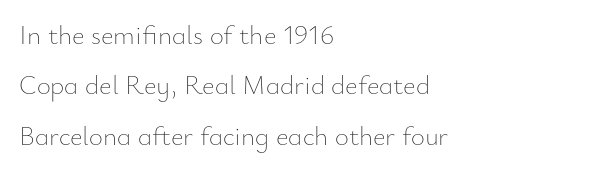
{"italic": "no", "bold": "no", "underline": "no", "align": "left", "line_spacing_ratio": 1.87, "letter_spacing": "normal", "letter_spacing_em": 0.0, "glyph_px": 27}
